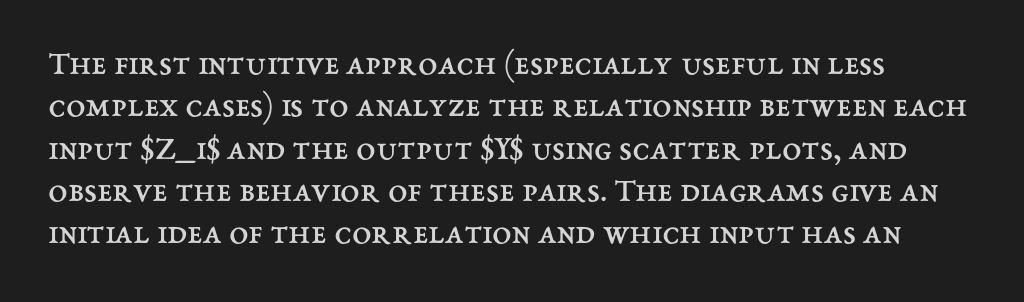
The image shows 35 px regular-weight type, upright; set line spacing 1.21x, normal letter spacing, not underlined; medium stroke contrast and a medium x-height.
